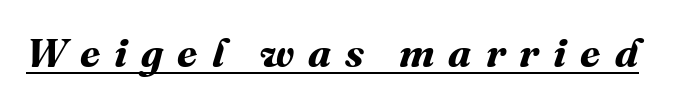
The image shows 41 px bold type; set unusually wide letter spacing (+0.34 em), underlined; medium stroke contrast and a medium x-height.
